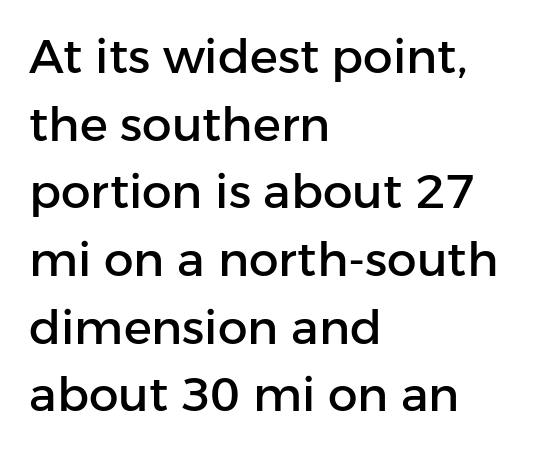
Q: Is the text italic (slanted)? A: No, it is upright.
Q: Is the typeface a serif or a sans-serif typeface? A: Sans-serif.
Q: Is the text underlined? A: No.
Q: How is the paragraph aligned? A: Left-aligned.
Q: Is the spacing between letters normal or unusually wide? A: Normal.
Q: Is the spacing between lines tight, normal or loose? A: Normal.
Q: Width (condensed, normal, or wide)? A: Normal.
Q: Stroke contrast? A: Low.
Q: x-height? A: Medium.
Q: Monospaced? A: No.
